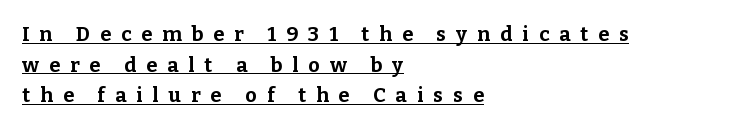
Q: Is the text bold? A: Yes.
Q: Is the text italic (slanted)? A: No, it is upright.
Q: Is the text underlined? A: Yes.
Q: How is the paragraph aligned? A: Left-aligned.
Q: Is the spacing between letters normal or unusually wide? A: Unusually wide.
Q: Is the spacing between lines tight, normal or loose? A: Normal.
